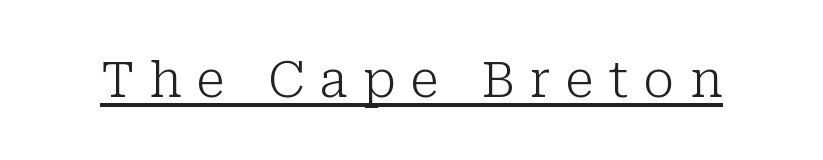
The image shows 50 px light serif type, upright; set unusually wide letter spacing (+0.3 em), underlined; low stroke contrast and a medium x-height.
